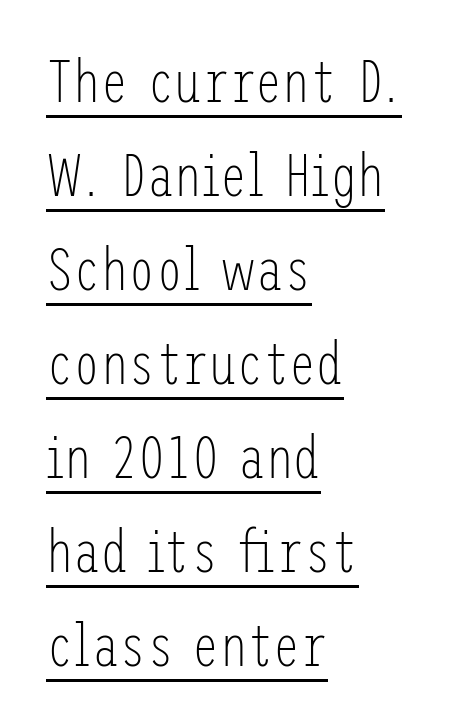
The image shows 61 px light, condensed sans-serif type, upright; set left-aligned, normal line spacing (1.54x), normal letter spacing, underlined; low stroke contrast and a medium x-height.
